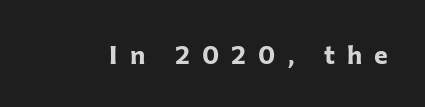
Every character sits straight up, as roman type does. Plain, unruled lines of type. What weight is shown? A full bold with thick strokes. Students, note that the glyphs here are deliberately spaced far apart.
